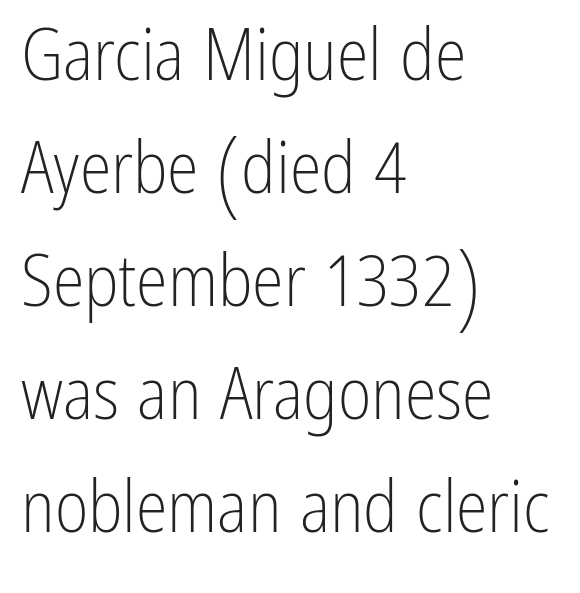
If you drew a line through each stem, it would be perfectly vertical. Bare-footed words on every line. All the whitespace from short lines collects on the right. A light-to-regular cut is what we see here.
